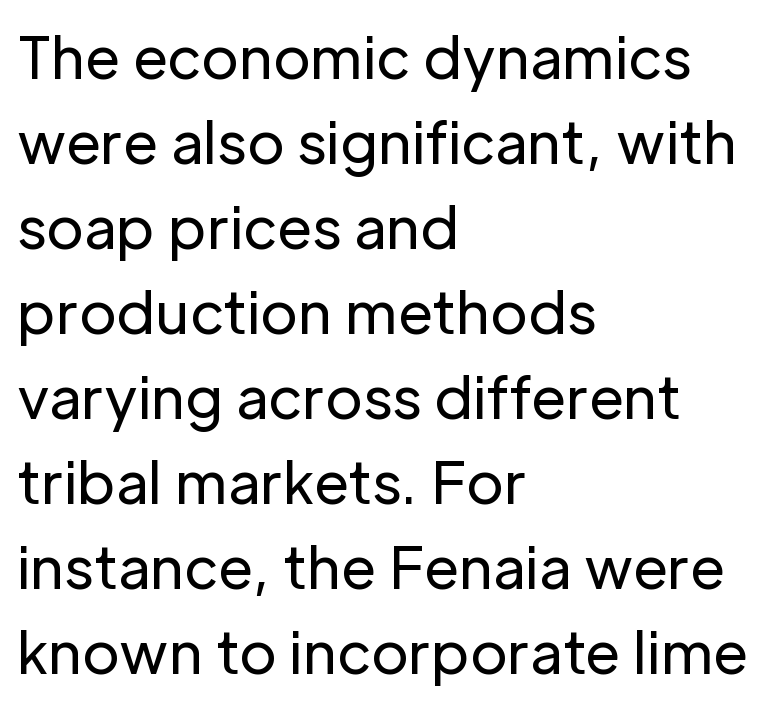
The image shows 57 px regular-weight sans-serif type, upright; set left-aligned, normal line spacing (1.49x), normal letter spacing, not underlined; low stroke contrast and a medium x-height.
